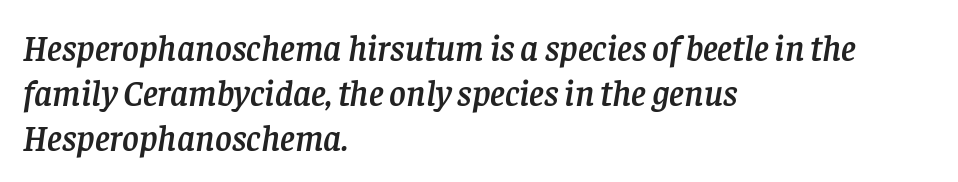
Is this a fixed-width face? No — the glyphs have proportional, varying widths. The paragraph has a hard left edge and a soft right edge. The glyphs are unaccompanied by any horizontal stroke below them. You can tell from the footed stems that serif type was used. The axis of the letterforms is tilted away from vertical. Tracking value appears to be zero — textbook default spacing.
